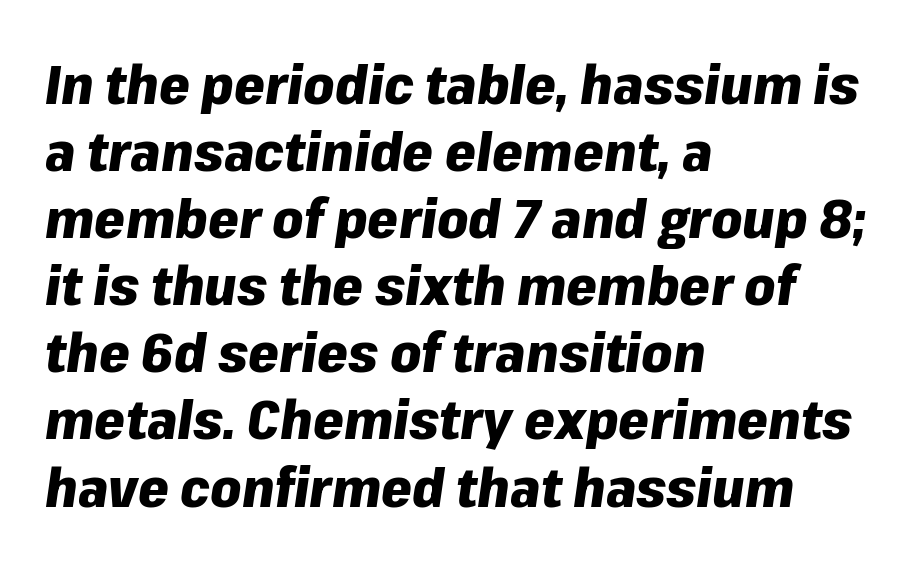
{"italic": "yes", "lean": "right", "slant_degrees": 8, "bold": "yes", "weight": "heavy", "width": "normal", "stroke_contrast": "low", "x_height": "medium", "monospaced": "no", "underline": "no", "align": "left", "line_spacing_ratio": 1.22, "letter_spacing": "normal", "letter_spacing_em": 0.0, "glyph_px": 55}
